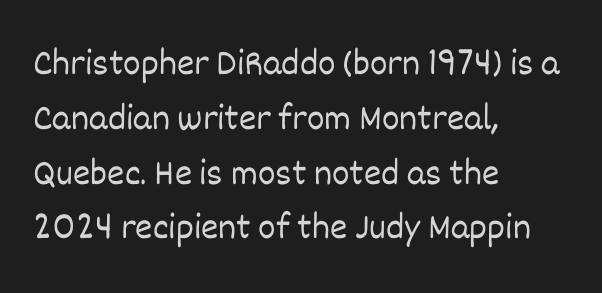
The image shows 37 px light type, upright; set left-aligned, normal line spacing (1.48x), normal letter spacing, not underlined; low stroke contrast and a large x-height.
